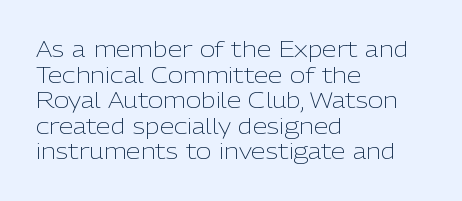
The image shows 21 px text type, upright; set left-aligned, line spacing 1.22x, normal letter spacing, not underlined.
